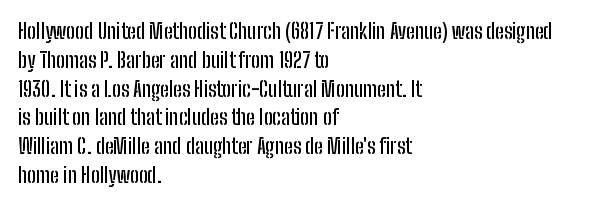
{"italic": "no", "underline": "no", "align": "left", "line_spacing": "normal", "line_spacing_ratio": 1.37, "letter_spacing": "normal", "letter_spacing_em": 0.0, "glyph_px": 21}
